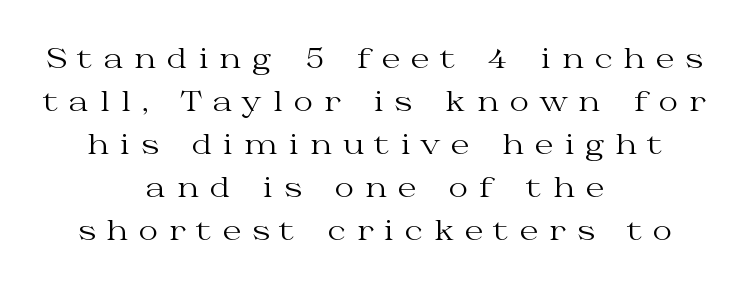
{"italic": "no", "bold": "no", "underline": "no", "align": "center", "line_spacing": "normal", "line_spacing_ratio": 1.59, "letter_spacing": "wide", "letter_spacing_em": 0.4, "glyph_px": 27}
